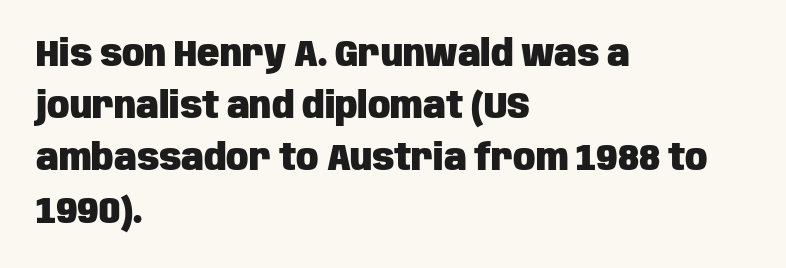
The image shows 37 px heavy, condensed sans-serif type, upright; set left-aligned, normal line spacing (1.41x), normal letter spacing, not underlined; low stroke contrast and a large x-height.
